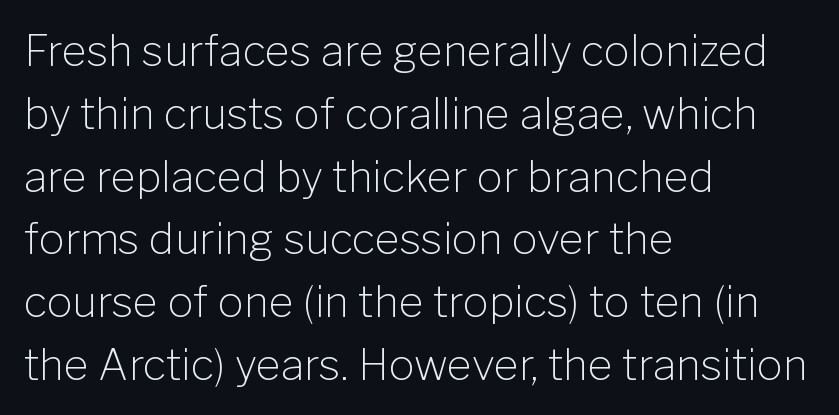
{"serif": "no", "italic": "no", "bold": "no", "weight": "light", "width": "normal", "stroke_contrast": "low", "x_height": "medium", "monospaced": "no", "underline": "no", "align": "left", "line_spacing": "normal", "line_spacing_ratio": 1.46, "letter_spacing": "normal", "letter_spacing_em": 0.0, "glyph_px": 43}
